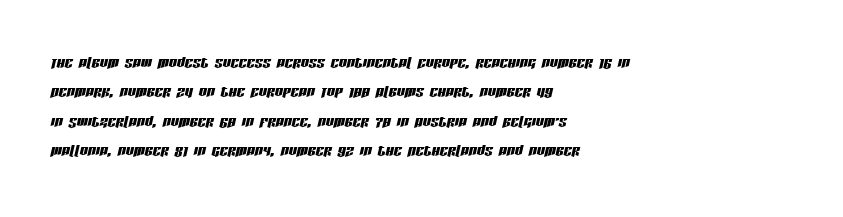
{"italic": "yes", "lean": "right", "slant_degrees": 13, "underline": "no", "align": "left", "line_spacing": "normal", "line_spacing_ratio": 1.47, "letter_spacing": "normal", "letter_spacing_em": 0.0, "glyph_px": 20}
